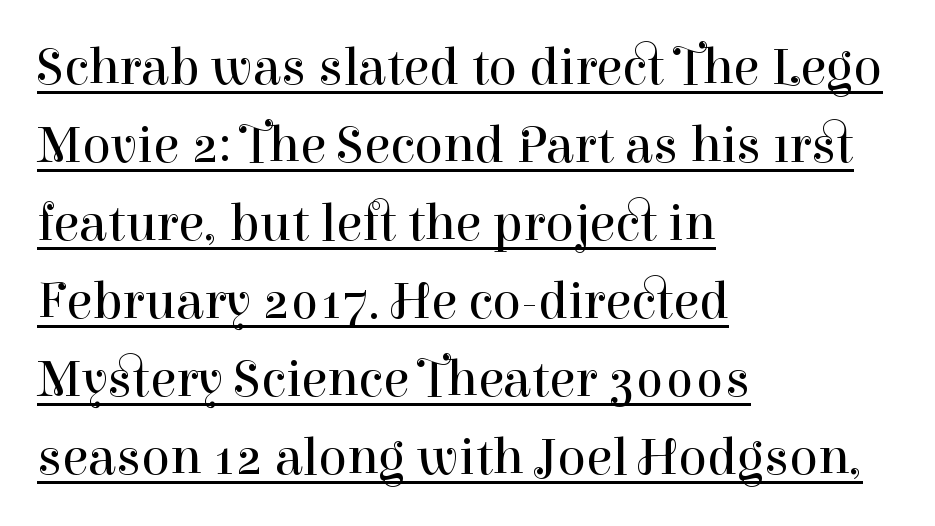
Q: Is the text bold? A: No.
Q: Is the text italic (slanted)? A: No, it is upright.
Q: Is the typeface a serif or a sans-serif typeface? A: Serif.
Q: Is the text underlined? A: Yes.
Q: How is the paragraph aligned? A: Left-aligned.
Q: Is the spacing between letters normal or unusually wide? A: Normal.
Q: Is the spacing between lines tight, normal or loose? A: Normal.
Q: Width (condensed, normal, or wide)? A: Normal.
Q: Stroke contrast? A: High.
Q: x-height? A: Medium.
Q: Monospaced? A: No.
